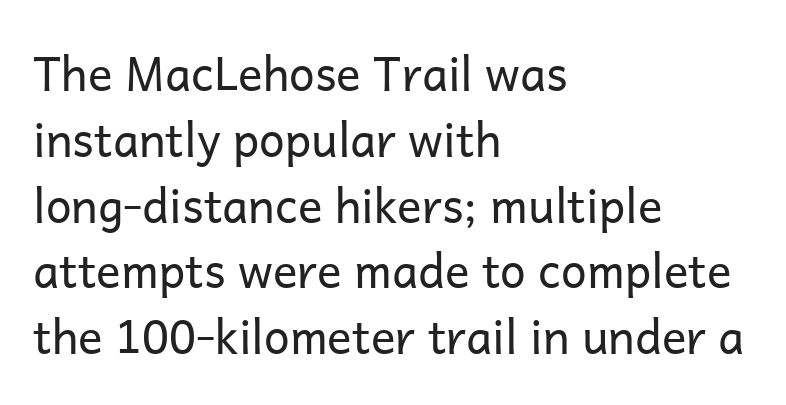
Glance below the letters and you will spot only blank space. Stroke mass is kept to a normal reading level or below. Proportional: the letters do not fall into vertical columns. The lines in this sample share a left origin and differ only in where they stop. Notice how the stems are strictly vertical — no italics here. This is sans-serif lettering, the kind often seen on screens and signage.
